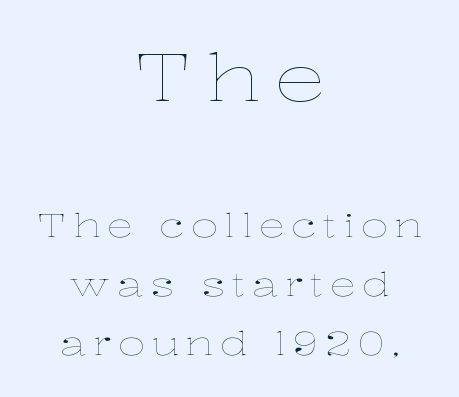
Q: Is the text bold? A: No.
Q: Is the text italic (slanted)? A: No, it is upright.
Q: Is the text underlined? A: No.
Q: How is the paragraph aligned? A: Centered.
Q: Is the spacing between letters normal or unusually wide? A: Unusually wide.
Q: Which block of text is set in a larger size, the first (top) or the second (bottom)? A: The first (top) one.
Q: Width (condensed, normal, or wide)? A: Wide.
Q: Stroke contrast? A: Low.
Q: x-height? A: Medium.
Q: Monospaced? A: No.
